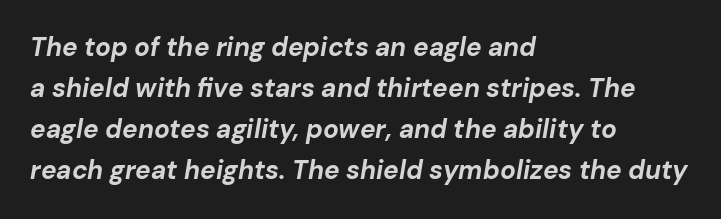
{"italic": "yes", "lean": "right", "slant_degrees": 10, "bold": "yes", "underline": "no", "align": "left", "line_spacing": "normal", "line_spacing_ratio": 1.58, "letter_spacing": "normal", "letter_spacing_em": 0.0, "glyph_px": 26}
